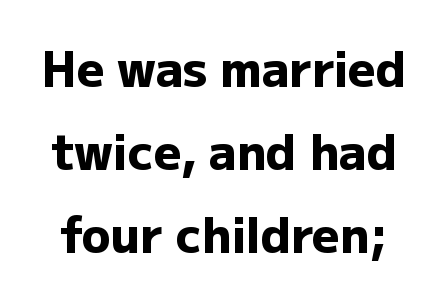
The image shows 48 px heavy sans-serif type, upright; set line spacing 1.73x, normal letter spacing, not underlined; low stroke contrast and a medium x-height.
